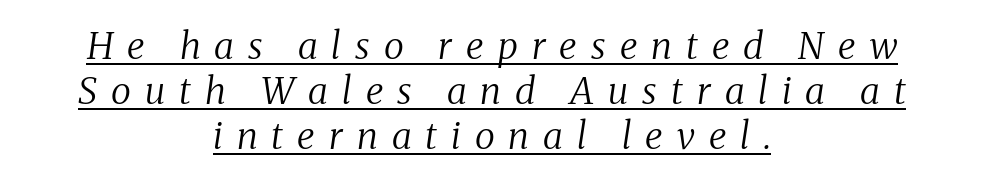
{"serif": "yes", "italic": "yes", "lean": "right", "slant_degrees": 8, "bold": "no", "weight": "regular", "width": "normal", "stroke_contrast": "medium", "x_height": "medium", "monospaced": "no", "underline": "yes", "align": "center", "line_spacing_ratio": 1.21, "letter_spacing": "wide", "letter_spacing_em": 0.38, "glyph_px": 37}
